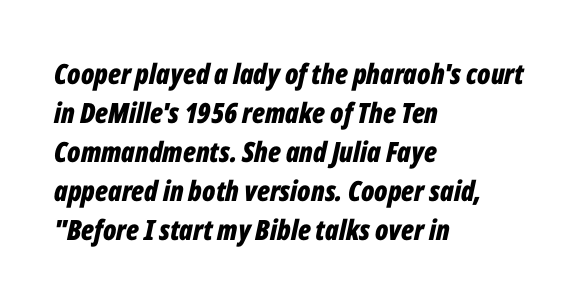
{"italic": "yes", "lean": "right", "slant_degrees": 12, "bold": "yes", "weight": "bold", "width": "condensed", "stroke_contrast": "low", "x_height": "medium", "monospaced": "no", "underline": "no", "align": "left", "line_spacing": "normal", "line_spacing_ratio": 1.39, "letter_spacing": "normal", "letter_spacing_em": 0.0, "glyph_px": 28}
